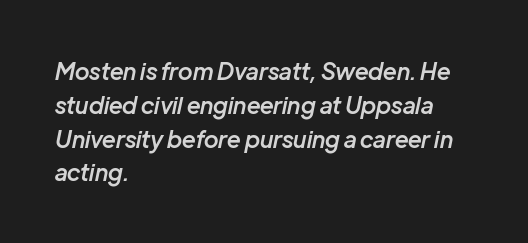
The image shows 23 px text type, italic (leaning right); set left-aligned, normal line spacing (1.47x), normal letter spacing, not underlined.
